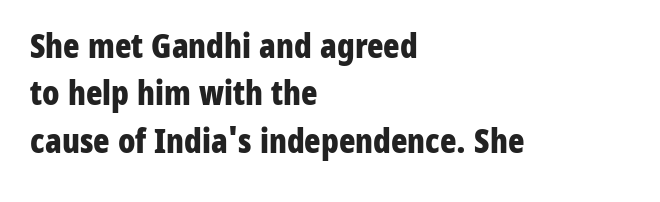
The image shows 34 px bold, condensed sans-serif type, upright; set left-aligned, normal line spacing (1.39x), normal letter spacing, not underlined; low stroke contrast and a medium x-height.
